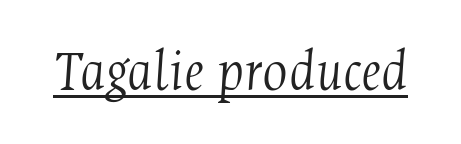
Is this a fixed-width face? No — the glyphs have proportional, varying widths. Characters follow at the spacing the type designer built in. To sum up the face: it has serifs. Decoration check: the copy is underlined. The font sits on the lighter half of the weight spectrum, regular included.
